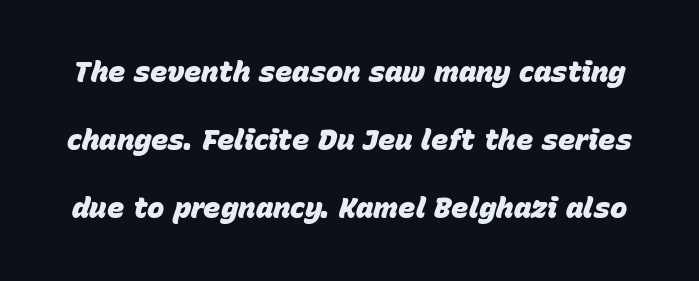
{"italic": "yes", "lean": "right", "slant_degrees": 15, "bold": "yes", "weight": "heavy", "width": "normal", "stroke_contrast": "low", "x_height": "large", "monospaced": "no", "underline": "no", "line_spacing": "loose", "line_spacing_ratio": 2.35, "letter_spacing": "normal", "letter_spacing_em": 0.0, "glyph_px": 29}
